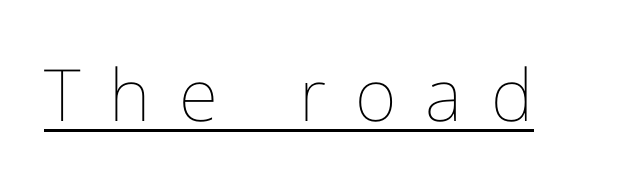
Q: Is the text bold? A: No.
Q: Is the text italic (slanted)? A: No, it is upright.
Q: Is the text underlined? A: Yes.
Q: Is the spacing between letters normal or unusually wide? A: Unusually wide.
Q: Width (condensed, normal, or wide)? A: Normal.
Q: Stroke contrast? A: Low.
Q: x-height? A: Medium.
Q: Monospaced? A: No.
